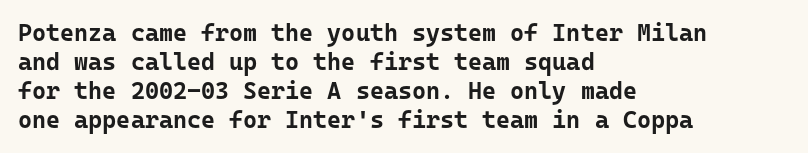
{"italic": "no", "bold": "yes", "underline": "no", "align": "left", "line_spacing_ratio": 1.21, "letter_spacing": "normal", "letter_spacing_em": 0.0, "glyph_px": 24}
